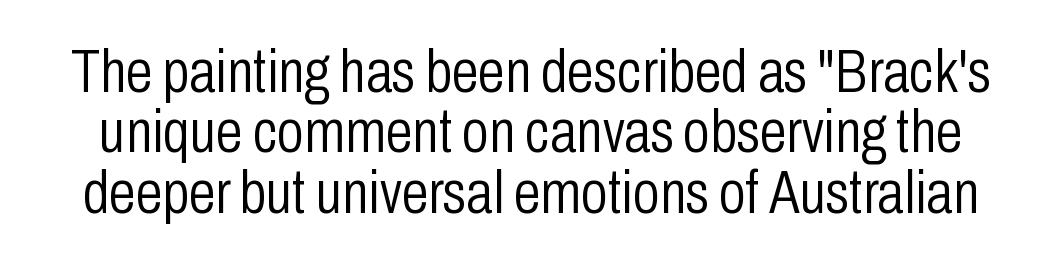
{"serif": "no", "italic": "no", "bold": "no", "weight": "light", "width": "condensed", "stroke_contrast": "low", "x_height": "medium", "monospaced": "no", "underline": "no", "line_spacing": "tight", "line_spacing_ratio": 0.99, "letter_spacing": "normal", "letter_spacing_em": 0.0, "glyph_px": 61}
